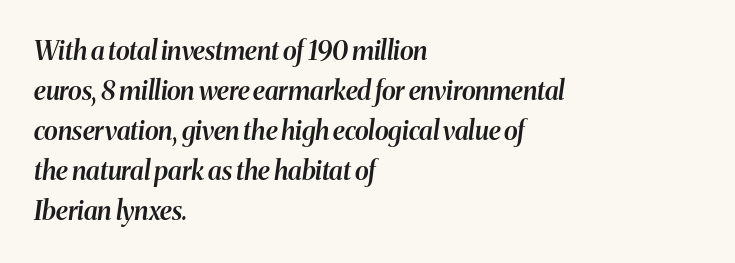
{"italic": "yes", "lean": "right", "slant_degrees": 8, "bold": "semi", "underline": "no", "align": "left", "line_spacing": "normal", "line_spacing_ratio": 1.54, "letter_spacing": "normal", "letter_spacing_em": 0.0, "glyph_px": 26}
